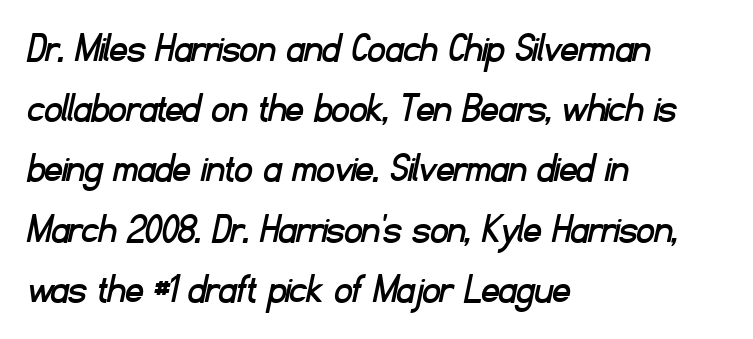
The setting favours the left margin, as ordinary paragraphs usually do. Beneath every word, the page is bare. Honestly, the letter spacing is just normal — you wouldn't notice it. The letters advance in unequal steps, a hallmark of proportional type. Leading matches the norm, producing a regular column. In terms of letterform style, serifs are entirely absent.
